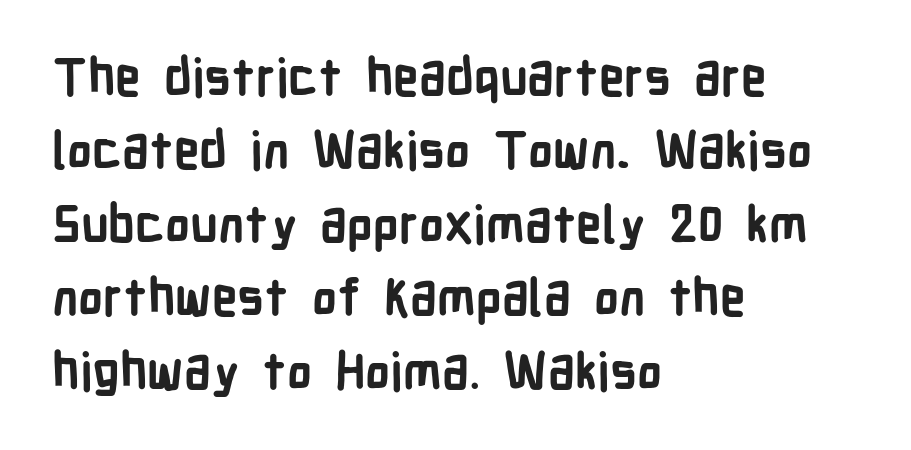
The image shows 51 px semibold, condensed sans-serif type, upright; set left-aligned, normal line spacing (1.44x), normal letter spacing, not underlined; low stroke contrast and a medium x-height.
